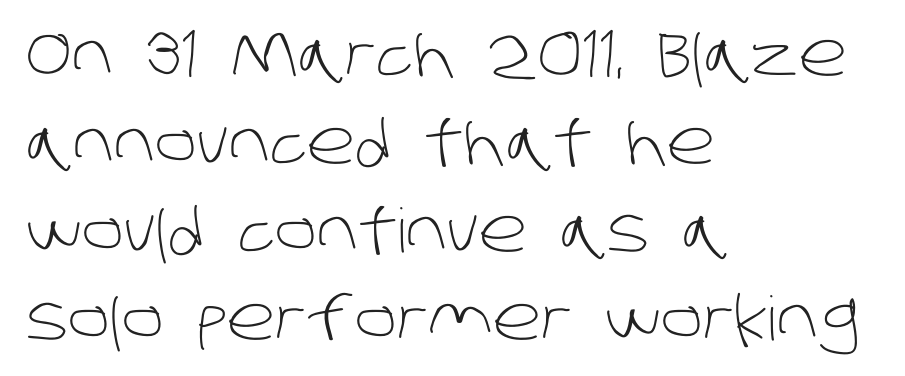
The image shows 61 px light sans-serif type; set left-aligned, normal line spacing (1.44x), normal letter spacing, not underlined; low stroke contrast and a large x-height.
